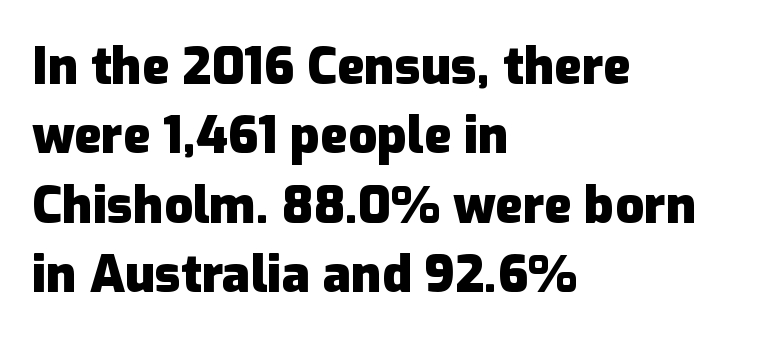
The lettering holds an erect, upright posture throughout. Students, note that the glyphs here touch the page at normal intervals. The words here are not underlined. Each letter's strokes conclude bluntly, with no projecting serifs. You could not count columns in this text — the font is proportionally spaced. In terms of leading, this rendering sits right in the middle.
